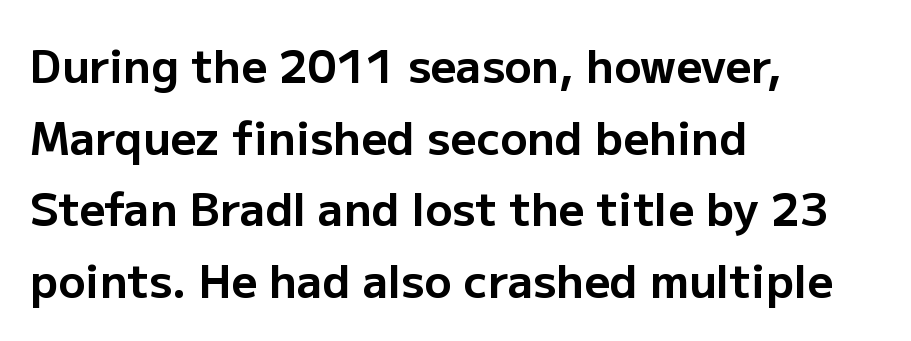
The image shows 45 px bold sans-serif type, upright; set left-aligned, normal line spacing (1.59x), normal letter spacing, not underlined; low stroke contrast and a medium x-height.
